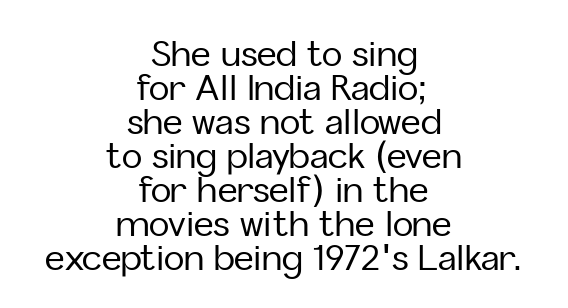
{"serif": "no", "italic": "no", "width": "normal", "stroke_contrast": "low", "x_height": "medium", "monospaced": "no", "underline": "no", "align": "center", "line_spacing": "tight", "line_spacing_ratio": 1.0, "letter_spacing": "normal", "letter_spacing_em": 0.0, "glyph_px": 34}
